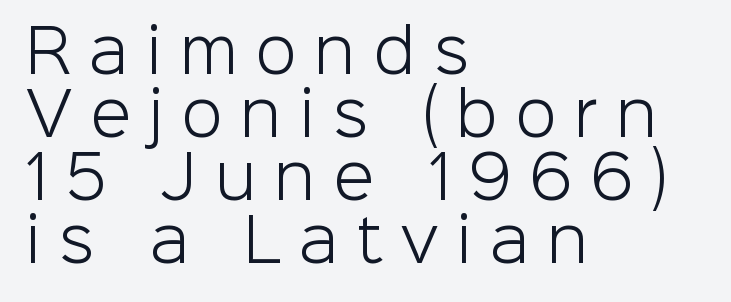
The image shows 59 px light sans-serif type, upright; set left-aligned, tight line spacing (1.07x), unusually wide letter spacing (+0.31 em), not underlined; low stroke contrast and a medium x-height.
